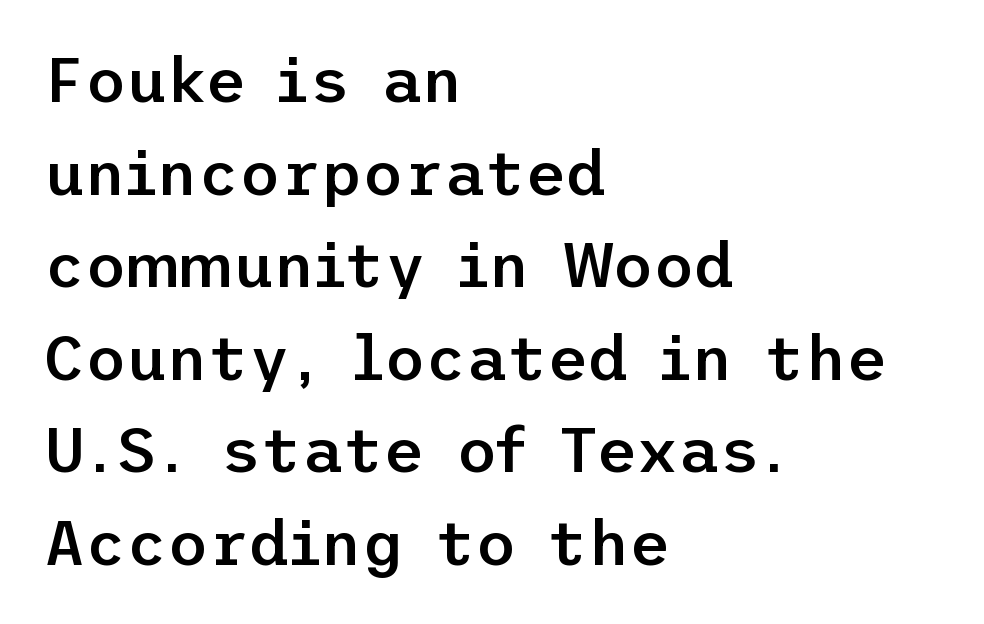
Q: Is the text bold? A: Semi-bold.
Q: Is the text italic (slanted)? A: No, it is upright.
Q: Is the typeface a serif or a sans-serif typeface? A: Sans-serif.
Q: Is the text underlined? A: No.
Q: How is the paragraph aligned? A: Left-aligned.
Q: Is the spacing between letters normal or unusually wide? A: Normal.
Q: Is the spacing between lines tight, normal or loose? A: Normal.
Q: Width (condensed, normal, or wide)? A: Normal.
Q: Stroke contrast? A: Low.
Q: x-height? A: Medium.
